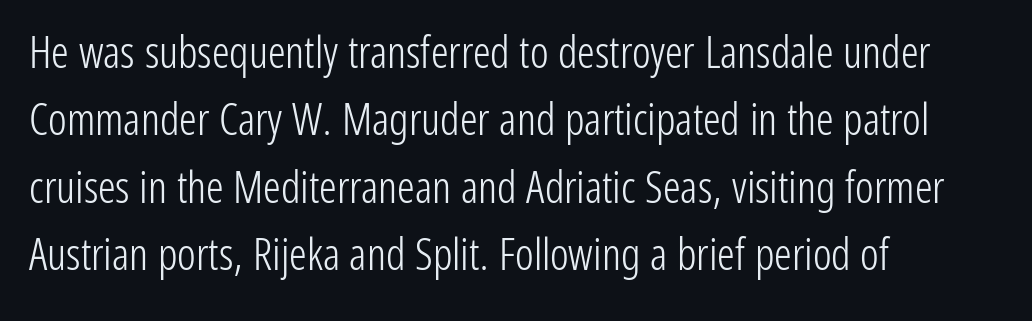
The image shows 44 px light, condensed sans-serif type, upright; set left-aligned, normal line spacing (1.53x), normal letter spacing, not underlined; low stroke contrast and a medium x-height.
